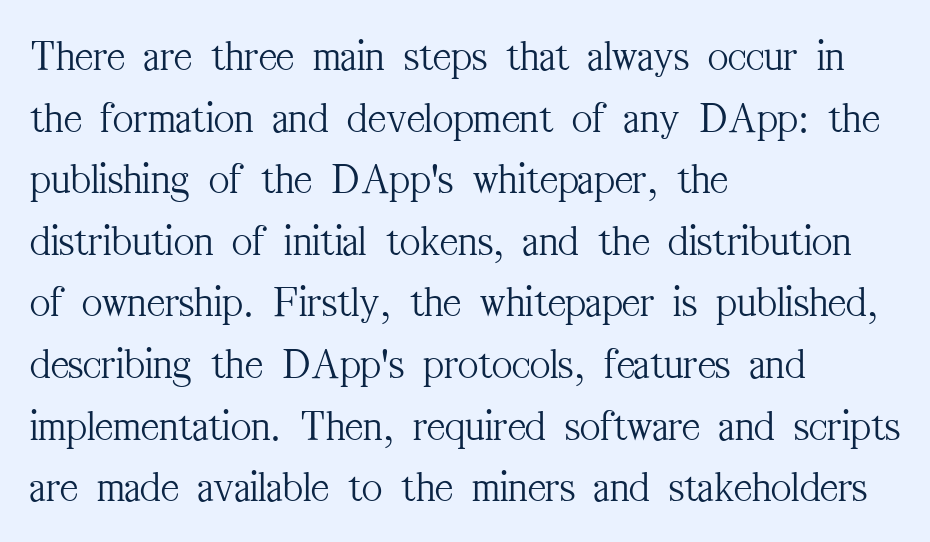
The image shows 44 px light, condensed serif type, upright; set left-aligned, normal line spacing (1.4x), normal letter spacing, not underlined; medium stroke contrast and a medium x-height.
